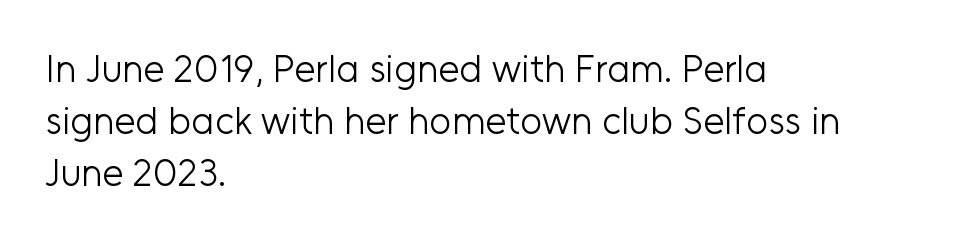
{"serif": "no", "italic": "no", "bold": "no", "weight": "light", "width": "normal", "stroke_contrast": "low", "x_height": "medium", "monospaced": "no", "underline": "no", "align": "left", "line_spacing": "normal", "line_spacing_ratio": 1.37, "letter_spacing": "normal", "letter_spacing_em": 0.0, "glyph_px": 38}
